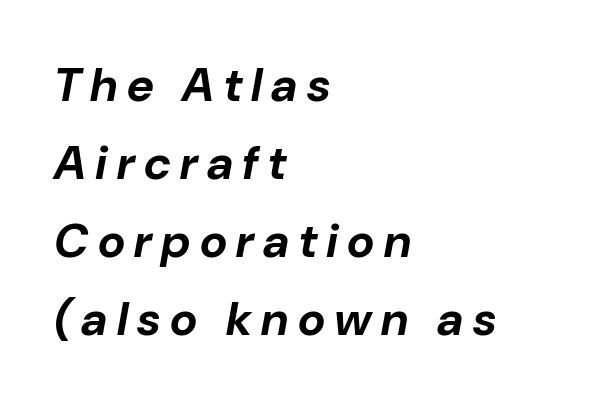
The image shows 47 px bold type, italic (leaning right); set left-aligned, normal line spacing (1.66x), unusually wide letter spacing (+0.2 em), not underlined; low stroke contrast and a medium x-height.
